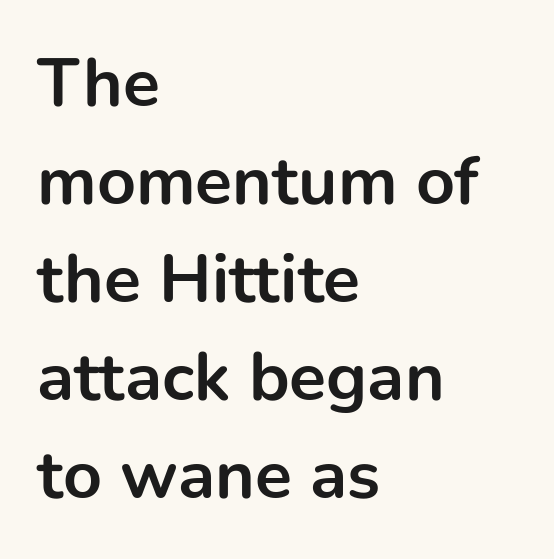
{"serif": "no", "italic": "no", "bold": "yes", "weight": "bold", "width": "normal", "stroke_contrast": "low", "x_height": "medium", "monospaced": "no", "underline": "no", "align": "left", "line_spacing": "normal", "line_spacing_ratio": 1.44, "letter_spacing": "normal", "letter_spacing_em": 0.0, "glyph_px": 68}
